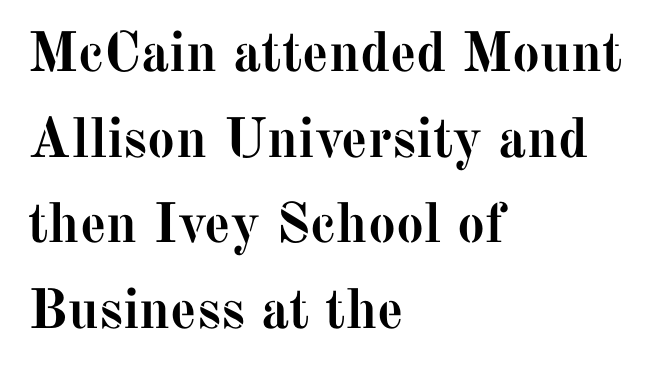
The image shows 56 px semibold serif type, upright; set left-aligned, normal line spacing (1.53x), normal letter spacing, not underlined; medium stroke contrast and a medium x-height.
